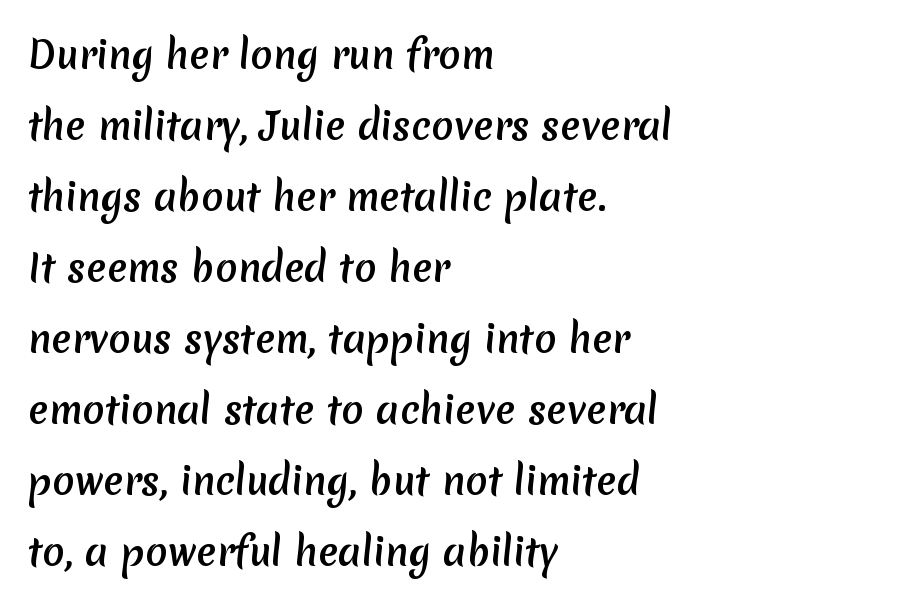
Q: Is the typeface a serif or a sans-serif typeface? A: Sans-serif.
Q: Is the text underlined? A: No.
Q: How is the paragraph aligned? A: Left-aligned.
Q: Is the spacing between letters normal or unusually wide? A: Normal.
Q: Is the spacing between lines tight, normal or loose? A: Loose.
Q: Width (condensed, normal, or wide)? A: Normal.
Q: Stroke contrast? A: Medium.
Q: x-height? A: Medium.
Q: Monospaced? A: No.
